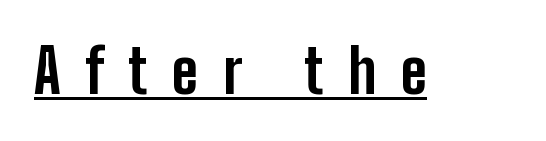
Note the varied advance widths — an 'i' is clearly narrower than an 'm'. Underlining? Definitely there. Here the glyphs are tracked loosely, breaking word shapes into spaced letters. The type sits square on the baseline with zero lean. A dark, heavy texture on the line: the type is bold. The passage shown is typeset with a sans-serif family.
